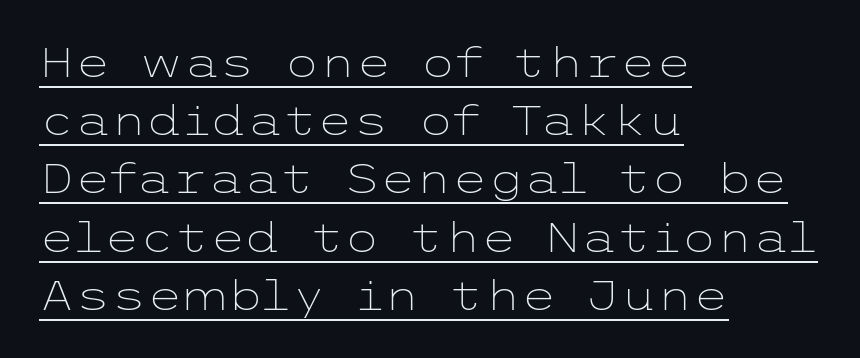
The image shows 41 px light, wide sans-serif type, upright; set left-aligned, normal line spacing (1.42x), normal letter spacing, underlined; low stroke contrast and a medium x-height.
